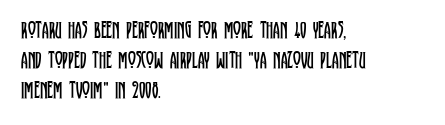
Q: Is the text bold? A: No.
Q: Is the text italic (slanted)? A: No, it is upright.
Q: Is the text underlined? A: No.
Q: How is the paragraph aligned? A: Left-aligned.
Q: Is the spacing between letters normal or unusually wide? A: Normal.
Q: Is the spacing between lines tight, normal or loose? A: Normal.
